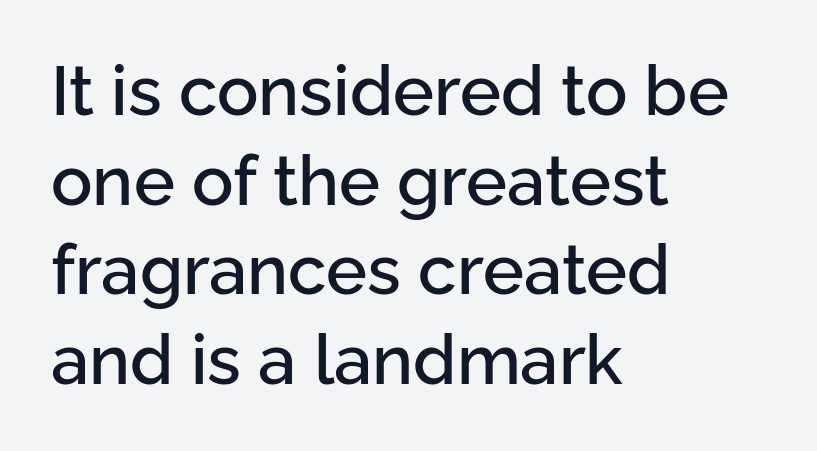
{"serif": "no", "italic": "no", "width": "normal", "stroke_contrast": "low", "x_height": "medium", "monospaced": "no", "underline": "no", "align": "left", "line_spacing": "normal", "line_spacing_ratio": 1.3, "letter_spacing": "normal", "letter_spacing_em": 0.0, "glyph_px": 69}
